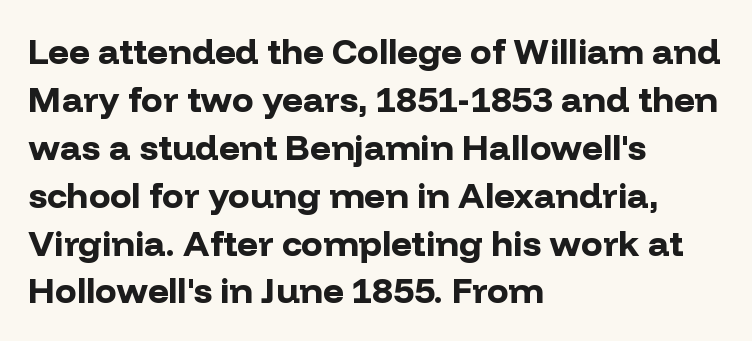
The image shows 36 px bold sans-serif type, upright; set left-aligned, normal line spacing (1.33x), normal letter spacing, not underlined; low stroke contrast and a medium x-height.
